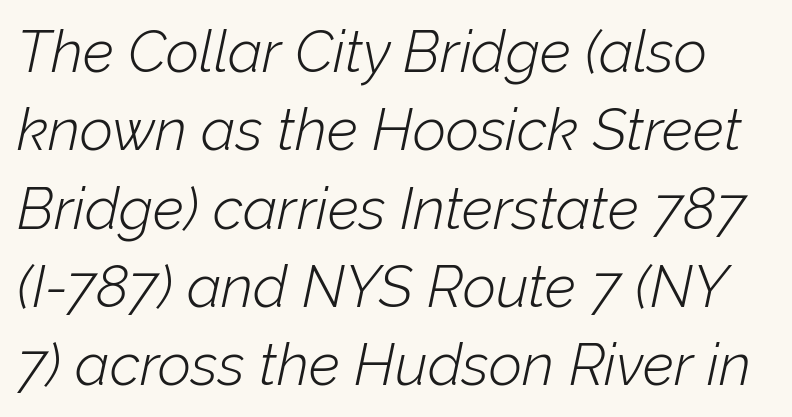
The baseline area is clear. Nothing unusual about the tracking: characters are spaced as the font intends. Every character sits at an angle, as italics do. Compared with typical paragraphs, the rows here are spaced about the same. You could not count columns in this text — the font is proportionally spaced.
